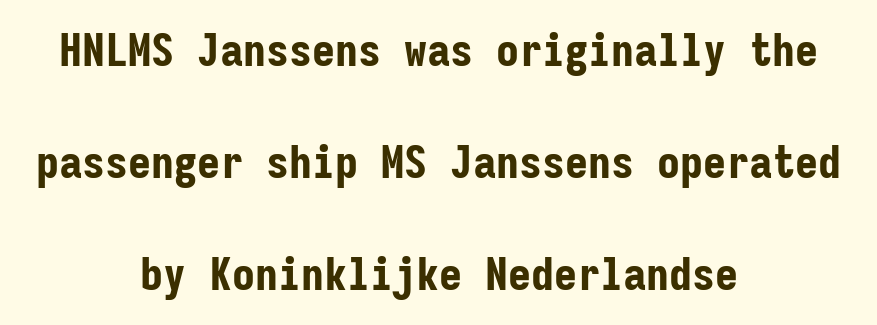
{"serif": "no", "italic": "no", "bold": "yes", "weight": "bold", "width": "condensed", "stroke_contrast": "low", "x_height": "medium", "monospaced": "yes", "underline": "no", "align": "center", "line_spacing": "loose", "line_spacing_ratio": 2.43, "letter_spacing": "normal", "letter_spacing_em": 0.0, "glyph_px": 46}
